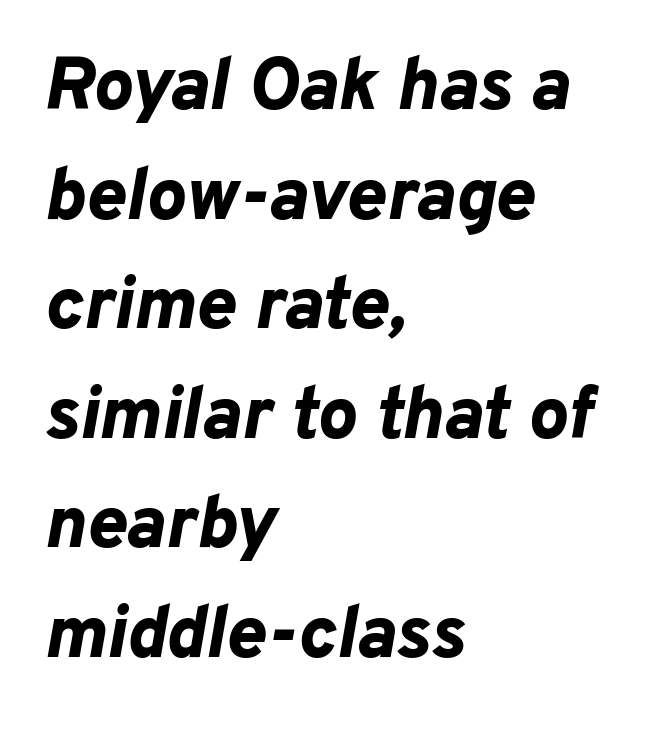
{"italic": "yes", "lean": "right", "slant_degrees": 10, "bold": "yes", "weight": "bold", "width": "normal", "stroke_contrast": "low", "x_height": "medium", "monospaced": "no", "underline": "no", "align": "left", "line_spacing": "normal", "line_spacing_ratio": 1.48, "letter_spacing": "normal", "letter_spacing_em": 0.0, "glyph_px": 74}
